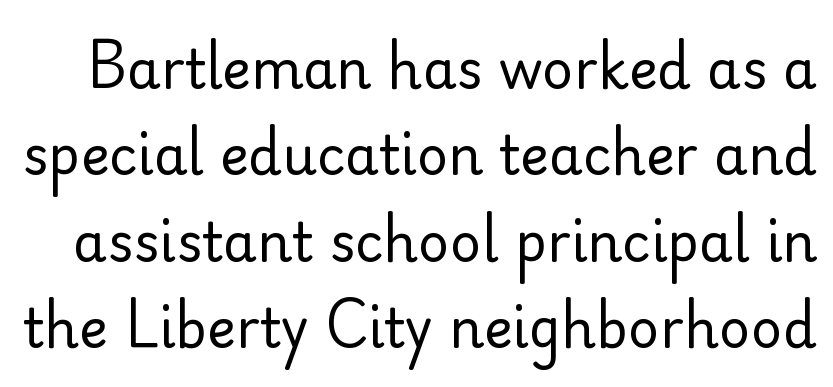
{"serif": "no", "italic": "no", "bold": "no", "weight": "regular", "width": "normal", "stroke_contrast": "low", "x_height": "small", "monospaced": "no", "underline": "no", "line_spacing": "normal", "line_spacing_ratio": 1.6, "letter_spacing": "normal", "letter_spacing_em": 0.0, "glyph_px": 54}
